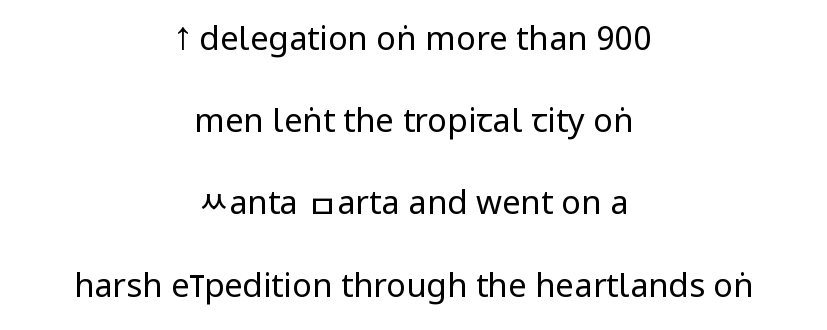
Q: Is the text bold? A: No.
Q: Is the text italic (slanted)? A: No, it is upright.
Q: Is the typeface a serif or a sans-serif typeface? A: Sans-serif.
Q: Is the text underlined? A: No.
Q: How is the paragraph aligned? A: Centered.
Q: Is the spacing between letters normal or unusually wide? A: Normal.
Q: Is the spacing between lines tight, normal or loose? A: Loose.
Q: Width (condensed, normal, or wide)? A: Condensed.
Q: Stroke contrast? A: Low.
